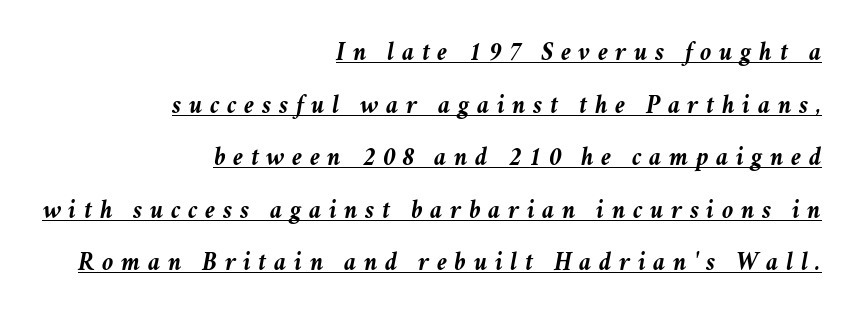
The image shows 26 px bold type, italic (leaning right); set right-aligned, loose line spacing (2.02x), unusually wide letter spacing (+0.29 em), underlined.
